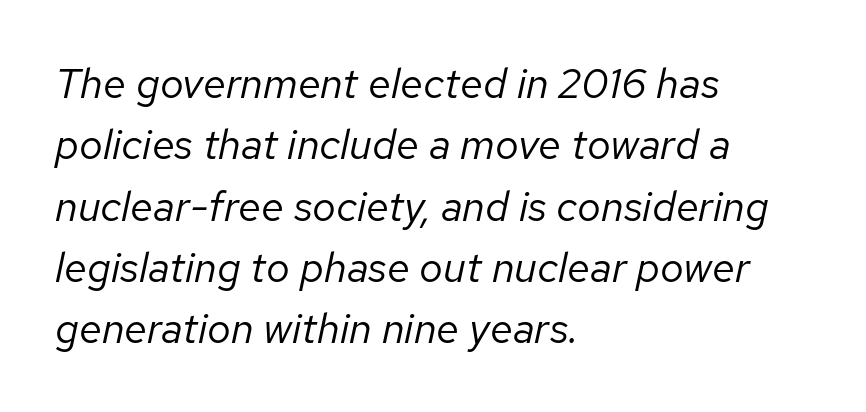
{"italic": "yes", "lean": "right", "slant_degrees": 12, "bold": "no", "weight": "regular", "width": "normal", "stroke_contrast": "low", "x_height": "medium", "monospaced": "no", "underline": "no", "align": "left", "line_spacing": "normal", "line_spacing_ratio": 1.46, "letter_spacing": "normal", "letter_spacing_em": 0.0, "glyph_px": 42}
